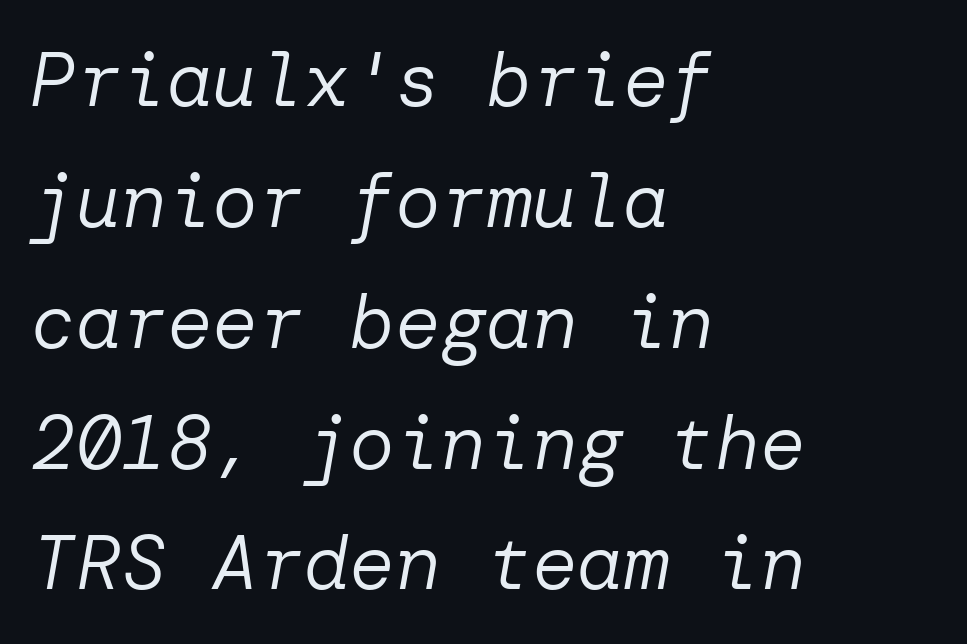
Q: Is the text bold? A: No.
Q: Is the text italic (slanted)? A: Yes, it leans right by about 10 degrees.
Q: Is the text underlined? A: No.
Q: How is the paragraph aligned? A: Left-aligned.
Q: Is the spacing between letters normal or unusually wide? A: Normal.
Q: Is the spacing between lines tight, normal or loose? A: Normal.
Q: Width (condensed, normal, or wide)? A: Normal.
Q: Stroke contrast? A: Low.
Q: x-height? A: Medium.
